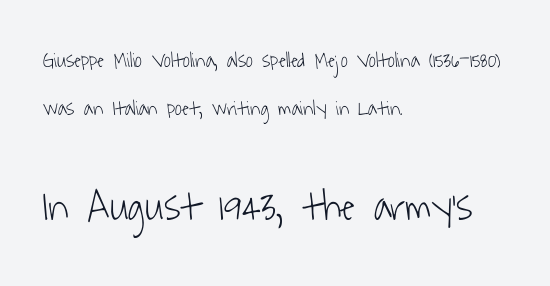
Q: Is the text bold? A: No.
Q: Is the typeface a serif or a sans-serif typeface? A: Sans-serif.
Q: Is the text underlined? A: No.
Q: How is the paragraph aligned? A: Left-aligned.
Q: Is the spacing between letters normal or unusually wide? A: Normal.
Q: Is the spacing between lines tight, normal or loose? A: Loose.
Q: Which block of text is set in a larger size, the first (top) or the second (bottom)? A: The second (bottom) one.
Q: Width (condensed, normal, or wide)? A: Condensed.
Q: Stroke contrast? A: Low.
Q: x-height? A: Medium.
Q: Monospaced? A: No.
